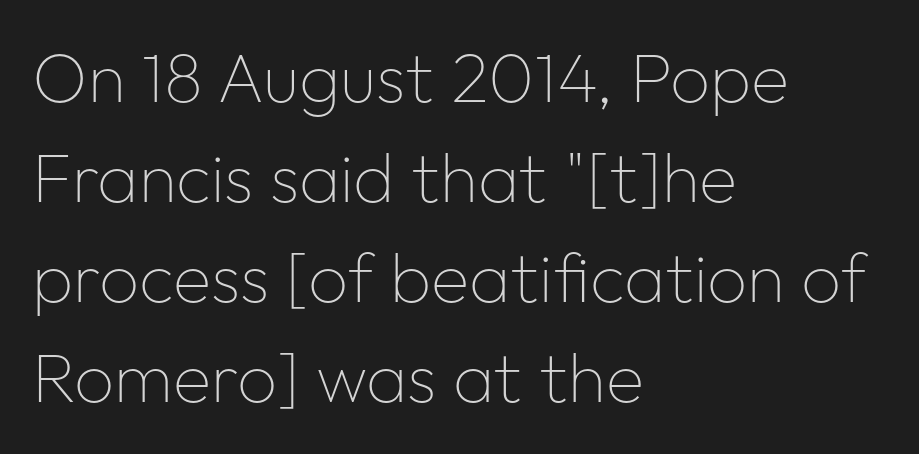
Q: Is the text bold? A: No.
Q: Is the text italic (slanted)? A: No, it is upright.
Q: Is the typeface a serif or a sans-serif typeface? A: Sans-serif.
Q: Is the text underlined? A: No.
Q: How is the paragraph aligned? A: Left-aligned.
Q: Is the spacing between letters normal or unusually wide? A: Normal.
Q: Is the spacing between lines tight, normal or loose? A: Normal.
Q: Width (condensed, normal, or wide)? A: Normal.
Q: Stroke contrast? A: Low.
Q: x-height? A: Medium.
Q: Monospaced? A: No.
